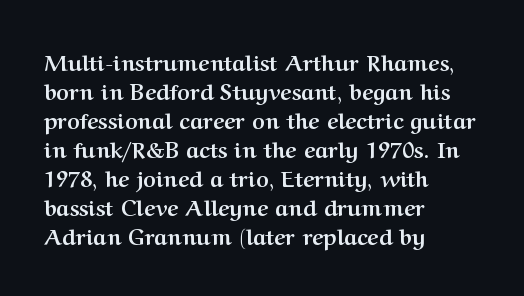
The image shows 22 px bold type, upright; set left-aligned, normal line spacing (1.32x), normal letter spacing, not underlined.
